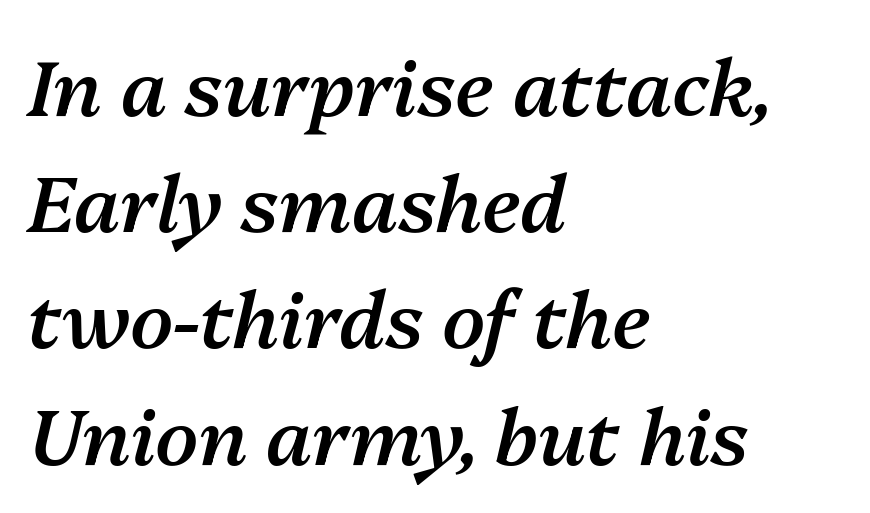
The specimen reads as italic at a glance. This sample uses plain, unmodified letter spacing. A normal amount of white space separates one row of letters from the next. Strokes here are thickened, but only to semibold level. Each letter keeps its own natural width here, so spacing adapts to shape.
